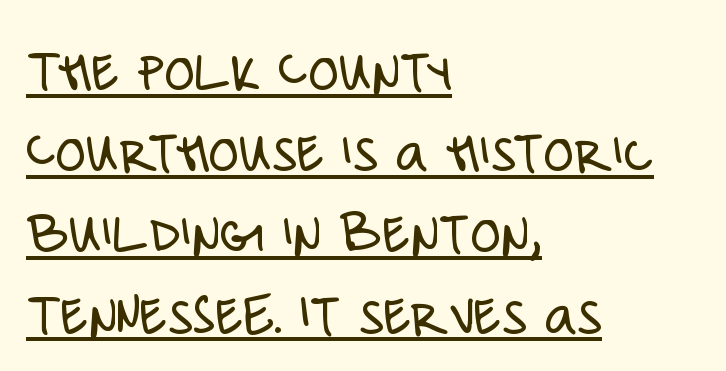
Q: Is the text bold? A: No.
Q: Is the text italic (slanted)? A: No, it is upright.
Q: Is the typeface a serif or a sans-serif typeface? A: Sans-serif.
Q: Is the text underlined? A: Yes.
Q: How is the paragraph aligned? A: Left-aligned.
Q: Is the spacing between letters normal or unusually wide? A: Normal.
Q: Is the spacing between lines tight, normal or loose? A: Normal.
Q: Width (condensed, normal, or wide)? A: Condensed.
Q: Stroke contrast? A: Low.
Q: x-height? A: Large.
Q: Monospaced? A: No.
